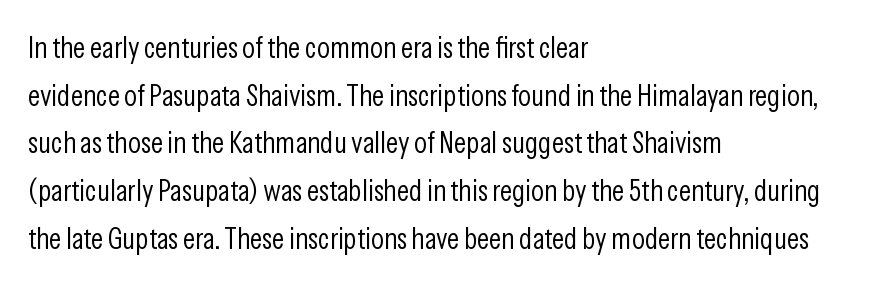
{"serif": "no", "italic": "no", "bold": "no", "weight": "light", "width": "condensed", "stroke_contrast": "low", "x_height": "medium", "monospaced": "no", "underline": "no", "align": "left", "line_spacing": "normal", "line_spacing_ratio": 1.59, "letter_spacing": "normal", "letter_spacing_em": 0.0, "glyph_px": 30}
